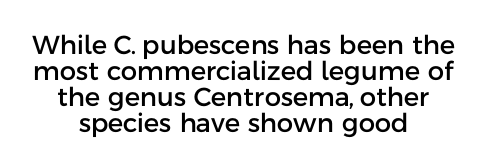
{"italic": "no", "underline": "no", "align": "center", "line_spacing": "tight", "line_spacing_ratio": 1.0, "letter_spacing": "normal", "letter_spacing_em": 0.0, "glyph_px": 26}
